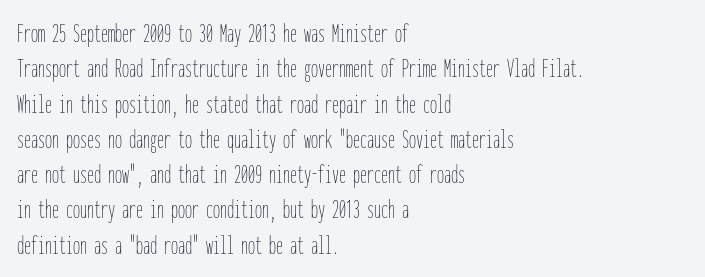
The image shows 28 px thin, condensed type, upright, monospaced; set left-aligned, normal line spacing (1.26x), normal letter spacing, not underlined; low stroke contrast and a medium x-height.
